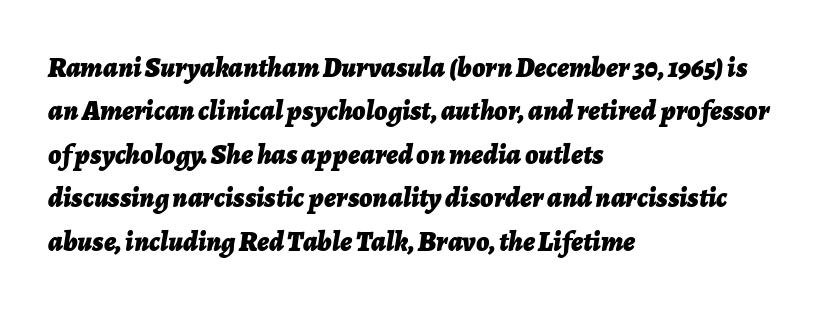
Q: Is the text bold? A: Yes.
Q: Is the text italic (slanted)? A: Yes, it leans right by about 7 degrees.
Q: Is the text underlined? A: No.
Q: How is the paragraph aligned? A: Left-aligned.
Q: Is the spacing between letters normal or unusually wide? A: Normal.
Q: Is the spacing between lines tight, normal or loose? A: Normal.
Q: Width (condensed, normal, or wide)? A: Normal.
Q: Stroke contrast? A: Low.
Q: x-height? A: Medium.
Q: Monospaced? A: No.
